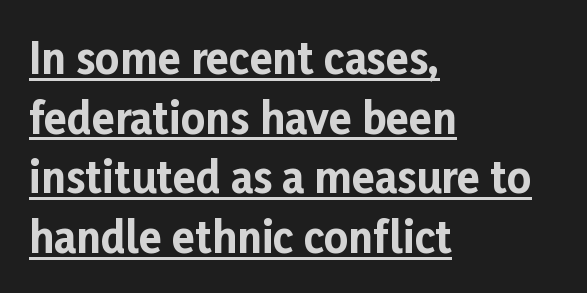
{"serif": "no", "italic": "no", "bold": "yes", "weight": "bold", "width": "normal", "stroke_contrast": "low", "x_height": "medium", "monospaced": "no", "underline": "yes", "align": "left", "line_spacing": "normal", "line_spacing_ratio": 1.42, "letter_spacing": "normal", "letter_spacing_em": 0.0, "glyph_px": 42}
